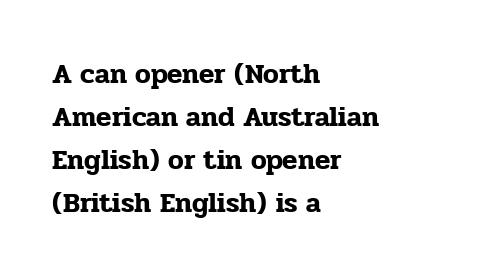
This is roman type, the default non-slanted kind. Compared with typical body copy, the letter spacing here is the same. Horizontal bands of white between lines are of average thickness. The designer went with a serif here, giving each stem small feet. A bare baseline throughout the passage.
